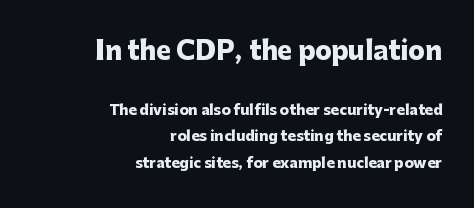
{"italic": "no", "bold": "yes", "underline": "no", "align": "right", "line_spacing_ratio": 1.88, "letter_spacing": "normal", "letter_spacing_em": 0.0, "larger_block": "first", "size_ratio": 1.79, "glyph_px": 25}
